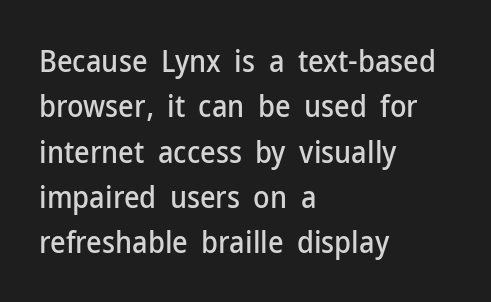
Q: Is the text italic (slanted)? A: No, it is upright.
Q: Is the typeface a serif or a sans-serif typeface? A: Sans-serif.
Q: Is the text underlined? A: No.
Q: How is the paragraph aligned? A: Left-aligned.
Q: Is the spacing between letters normal or unusually wide? A: Normal.
Q: Is the spacing between lines tight, normal or loose? A: Normal.
Q: Width (condensed, normal, or wide)? A: Normal.
Q: Stroke contrast? A: Low.
Q: x-height? A: Medium.
Q: Monospaced? A: No.
